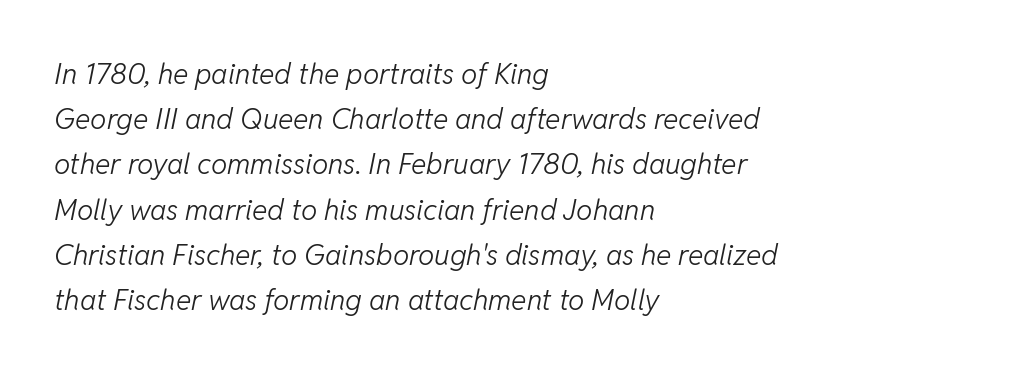
Weight: regular or lighter. All the whitespace from short lines collects on the right. The specimen reads as italic at a glance. The passage shown is typed in a proportional face where columns would drift.
